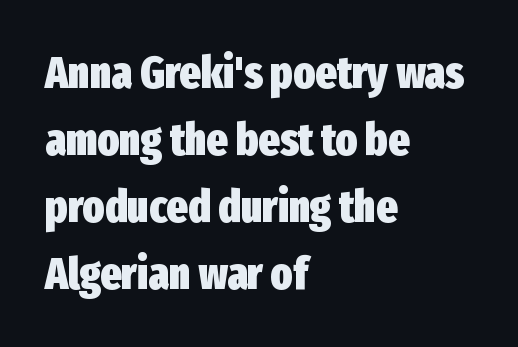
{"serif": "no", "italic": "no", "bold": "yes", "weight": "heavy", "width": "condensed", "stroke_contrast": "low", "x_height": "medium", "monospaced": "no", "underline": "no", "align": "left", "line_spacing": "normal", "line_spacing_ratio": 1.49, "letter_spacing": "normal", "letter_spacing_em": 0.0, "glyph_px": 45}
